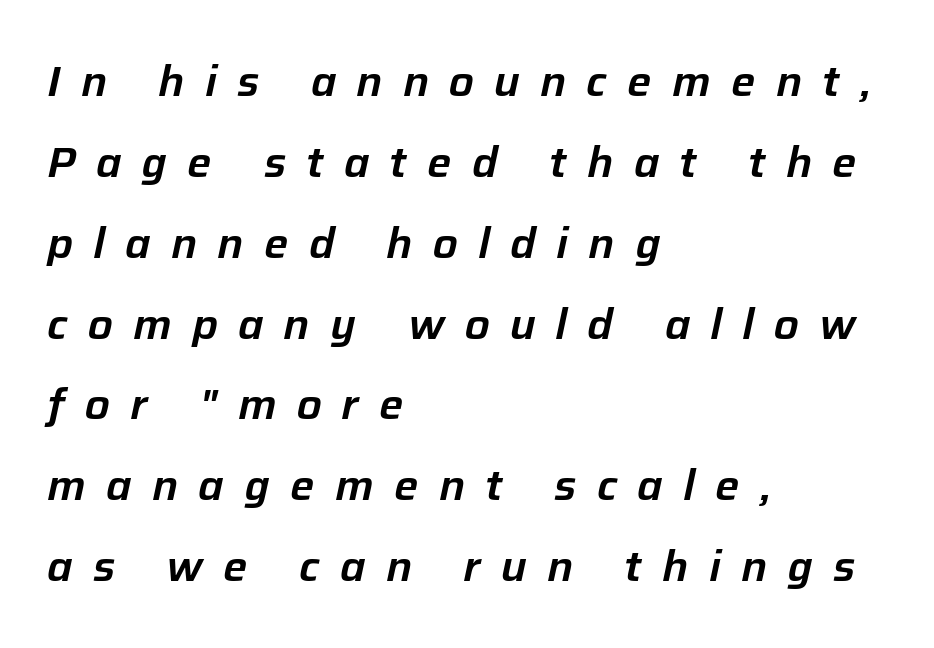
The area under the type is left untouched. When letters slant like this, we call the style italic. A typesetter would call this proportional, since set widths differ per character. The rag falls on the right side of this text block.
